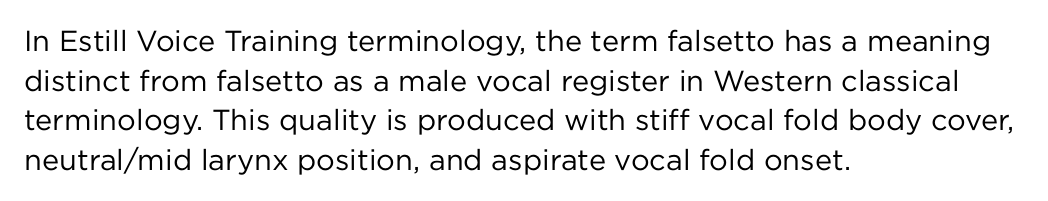
Q: Is the text bold? A: No.
Q: Is the text italic (slanted)? A: No, it is upright.
Q: Is the typeface a serif or a sans-serif typeface? A: Sans-serif.
Q: Is the text underlined? A: No.
Q: How is the paragraph aligned? A: Left-aligned.
Q: Is the spacing between letters normal or unusually wide? A: Normal.
Q: Is the spacing between lines tight, normal or loose? A: Normal.
Q: Width (condensed, normal, or wide)? A: Normal.
Q: Stroke contrast? A: Low.
Q: x-height? A: Medium.
Q: Monospaced? A: No.
